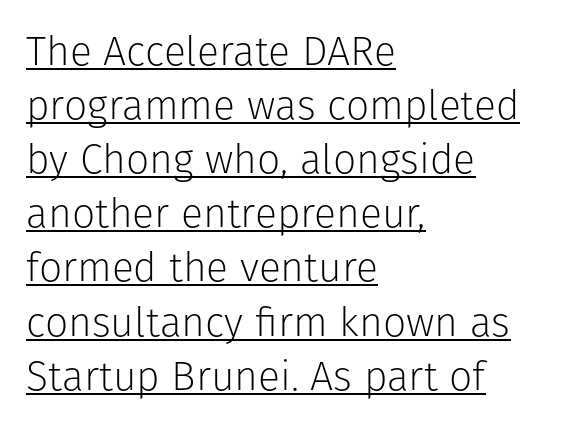
{"serif": "no", "italic": "no", "bold": "no", "weight": "light", "width": "normal", "stroke_contrast": "low", "x_height": "medium", "monospaced": "no", "underline": "yes", "align": "left", "line_spacing": "normal", "line_spacing_ratio": 1.32, "letter_spacing": "normal", "letter_spacing_em": 0.0, "glyph_px": 41}
